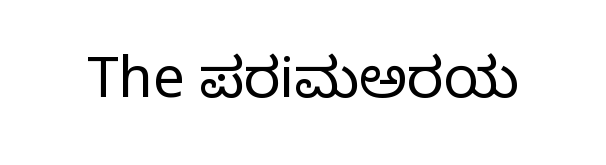
Q: Is the text bold? A: No.
Q: Is the text italic (slanted)? A: No, it is upright.
Q: Is the typeface a serif or a sans-serif typeface? A: Serif.
Q: Is the text underlined? A: No.
Q: Is the spacing between letters normal or unusually wide? A: Normal.
Q: Width (condensed, normal, or wide)? A: Normal.
Q: Stroke contrast? A: Low.
Q: x-height? A: Large.
Q: Monospaced? A: No.
